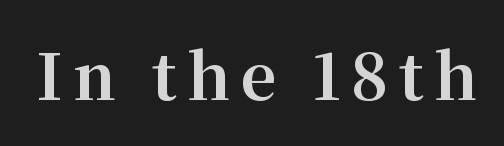
The passage shown is typed in a proportional face where columns would drift. Yep, those are serifs on the letters. Clear beneath every line of the passage. In terms of weight, the rendering is a true, heavy bold.
